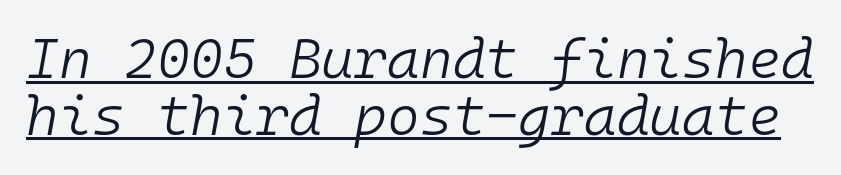
{"italic": "yes", "lean": "right", "slant_degrees": 10, "bold": "no", "weight": "light", "width": "normal", "stroke_contrast": "low", "x_height": "medium", "monospaced": "yes", "underline": "yes", "line_spacing": "tight", "line_spacing_ratio": 1.01, "letter_spacing": "normal", "letter_spacing_em": 0.0, "glyph_px": 56}
